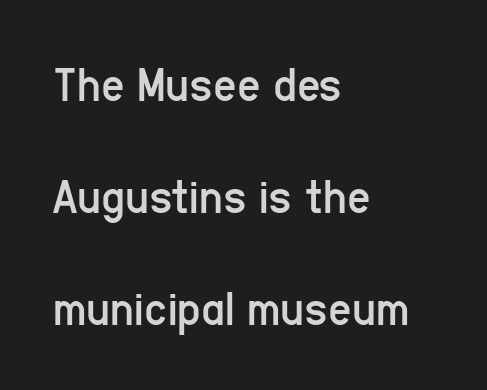
The image shows 51 px regular-weight, condensed sans-serif type, upright; set left-aligned, loose line spacing (2.2x), normal letter spacing, not underlined; low stroke contrast and a medium x-height.
